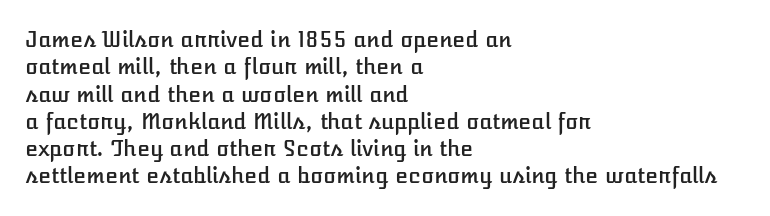
You could call the tracking neutral — neither tight nor loose. Honestly, there is no underline to notice here at all. This is roman type, the default non-slanted kind. Compared with a centered layout, this one pins lines to the left instead. Interline gaps are of average width in this sample.
